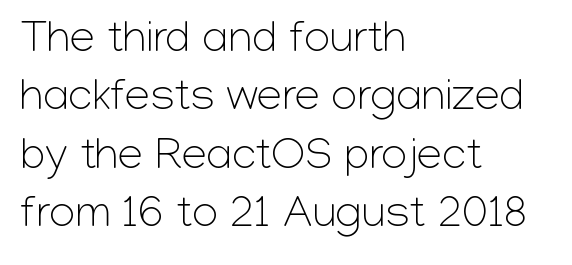
The image shows 45 px light sans-serif type, upright; set left-aligned, normal line spacing (1.3x), normal letter spacing, not underlined; low stroke contrast and a medium x-height.
